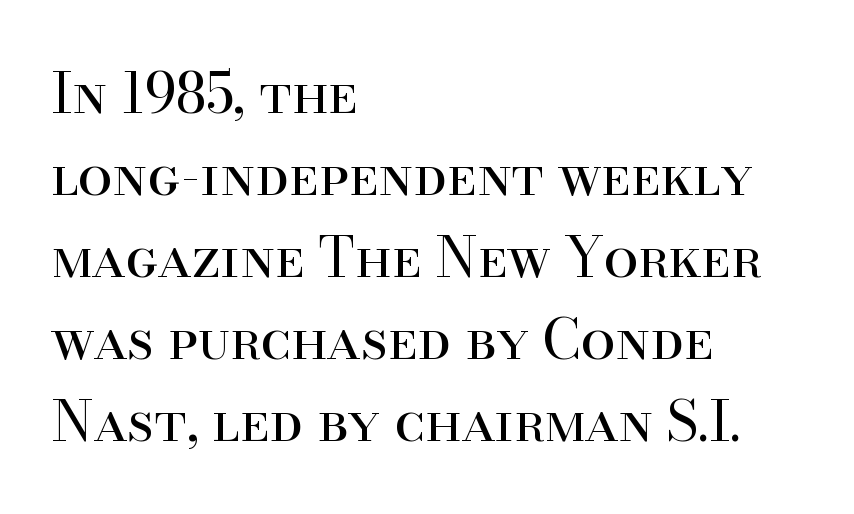
Each word holds together tightly as a unit, with standard inter-letter gaps. Does the copy run flush right? No — it runs flush left. Think standard paragraph weight, or any step lighter than that. The specimen omits any rule beneath the text block's lines. This sample uses an upright cut, with every glyph sitting square on the baseline.
